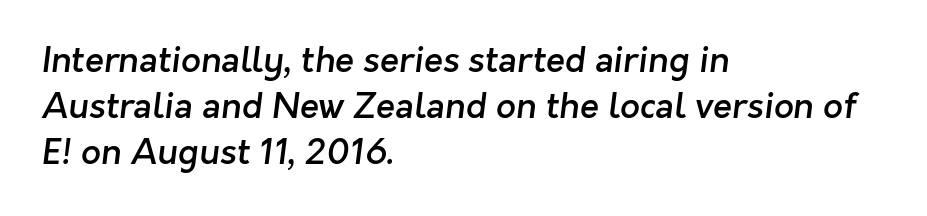
The image shows 35 px semibold sans-serif type; set left-aligned, normal line spacing (1.31x), normal letter spacing, not underlined; low stroke contrast and a medium x-height.
